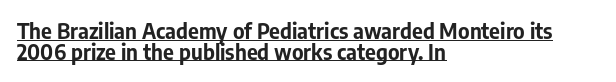
{"italic": "no", "bold": "yes", "underline": "yes", "align": "left", "line_spacing": "tight", "line_spacing_ratio": 0.98, "letter_spacing": "normal", "letter_spacing_em": 0.0, "glyph_px": 21}
